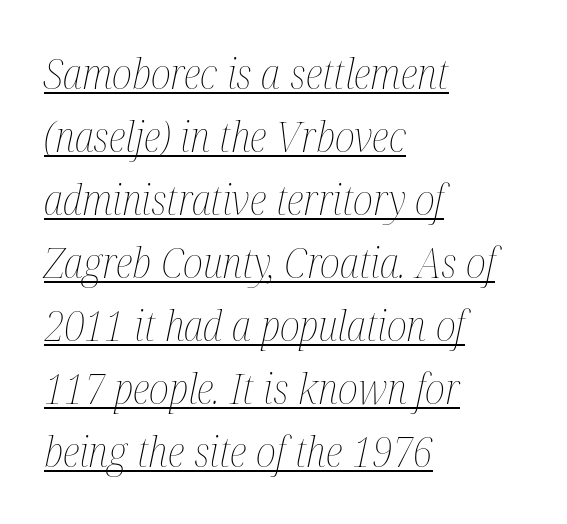
{"italic": "yes", "lean": "right", "slant_degrees": 12, "bold": "no", "weight": "thin", "width": "condensed", "stroke_contrast": "medium", "x_height": "medium", "monospaced": "no", "underline": "yes", "align": "left", "line_spacing": "normal", "line_spacing_ratio": 1.5, "letter_spacing": "normal", "letter_spacing_em": 0.0, "glyph_px": 42}
